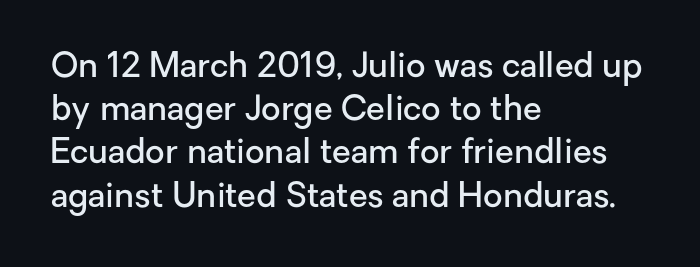
Rendered with straight, roman letterforms. Short and long lines alike share a common starting point at left. The words here are not underlined. Students, this is semibold: more ink than regular, less than bold.
